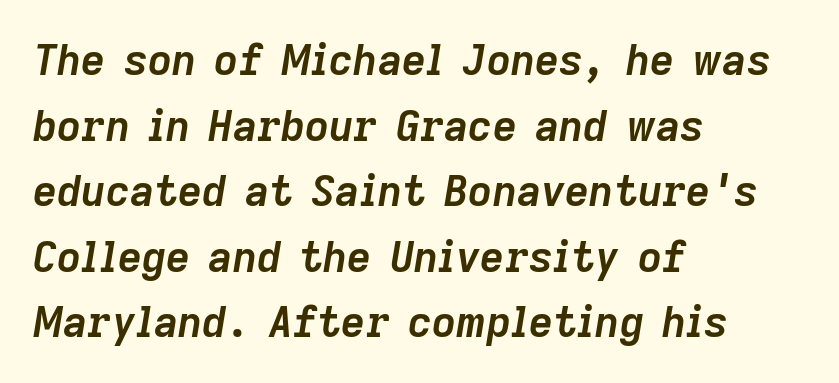
The image shows 42 px semibold type, italic (leaning right); set left-aligned, normal line spacing (1.56x), normal letter spacing, not underlined; low stroke contrast and a medium x-height.
